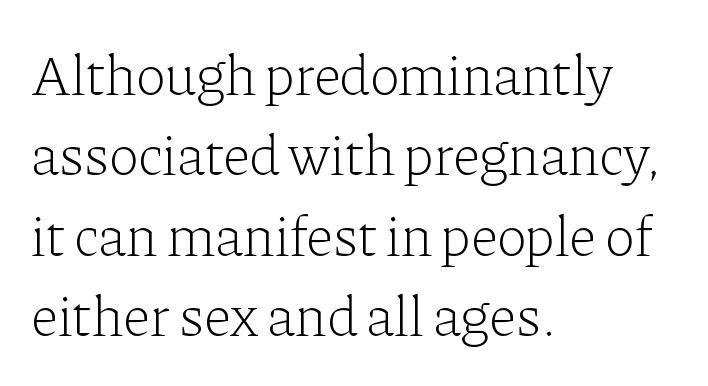
{"serif": "yes", "italic": "no", "bold": "no", "weight": "light", "width": "normal", "stroke_contrast": "low", "x_height": "medium", "monospaced": "no", "underline": "no", "align": "left", "line_spacing": "normal", "line_spacing_ratio": 1.41, "letter_spacing": "normal", "letter_spacing_em": 0.0, "glyph_px": 57}
